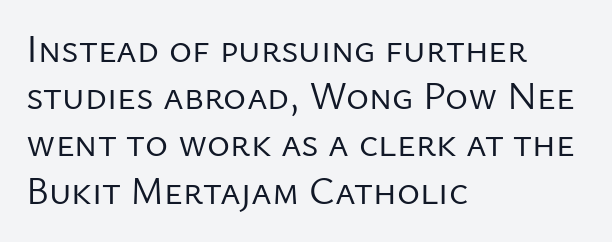
The image shows 39 px regular-weight sans-serif type, upright; set left-aligned, line spacing 1.21x, normal letter spacing, not underlined; low stroke contrast and a medium x-height.
